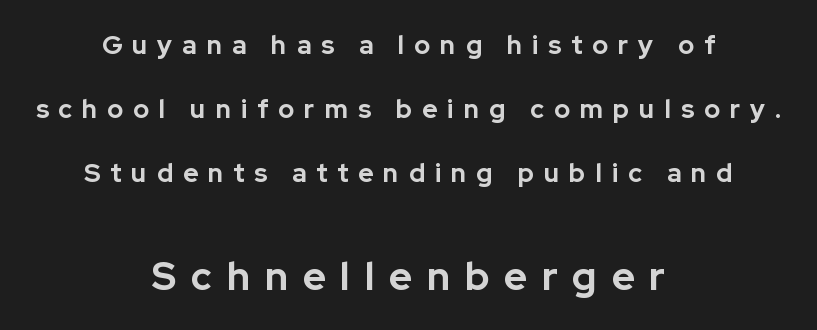
The image shows 39 px bold sans-serif type, upright; set centered, loose line spacing (2.46x), unusually wide letter spacing (+0.38 em), not underlined; the second (bottom) block is 1.5x larger; low stroke contrast and a medium x-height.
